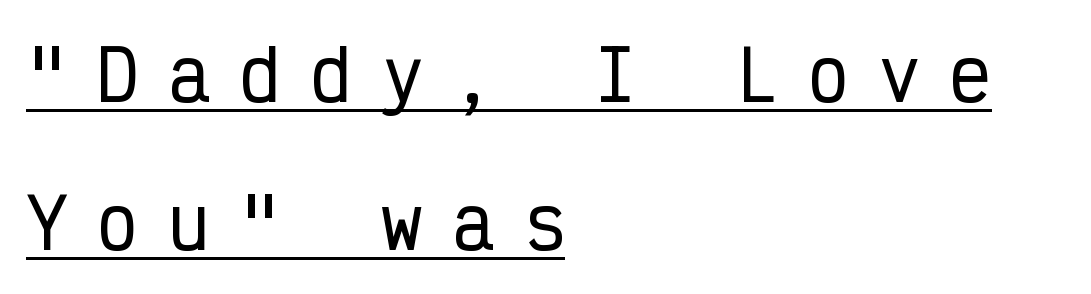
{"serif": "no", "italic": "no", "width": "condensed", "stroke_contrast": "low", "x_height": "medium", "monospaced": "yes", "underline": "yes", "align": "left", "line_spacing": "loose", "line_spacing_ratio": 2.14, "letter_spacing": "wide", "letter_spacing_em": 0.43, "glyph_px": 69}
